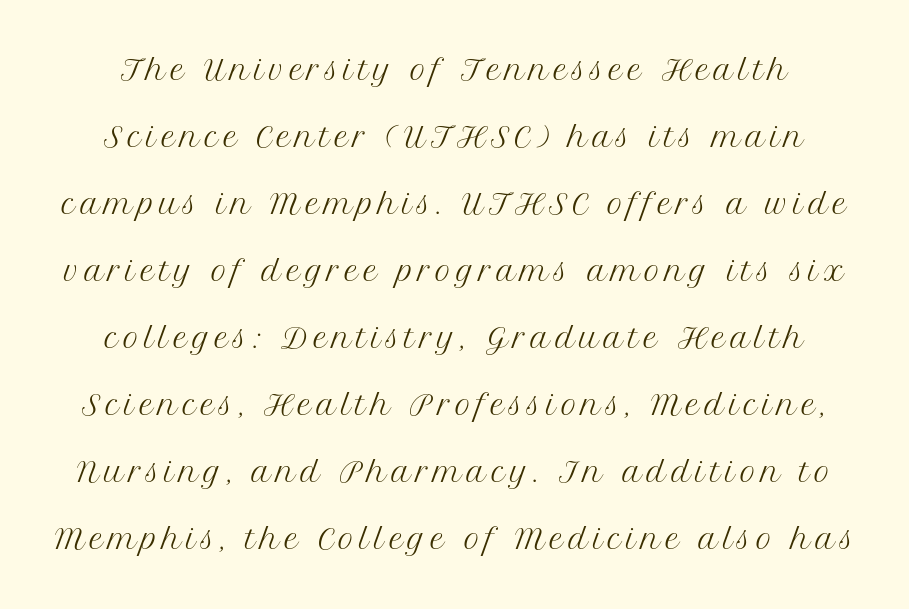
The image shows 27 px text type; set loose line spacing (2.48x), not underlined.
